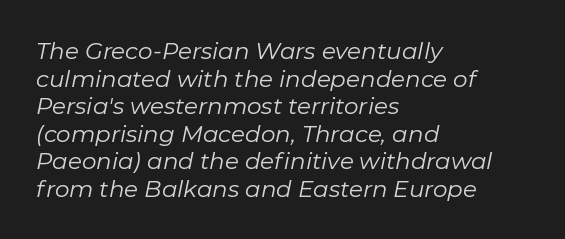
{"italic": "yes", "lean": "right", "slant_degrees": 11, "bold": "no", "underline": "no", "align": "left", "line_spacing_ratio": 1.2, "letter_spacing": "normal", "letter_spacing_em": 0.0, "glyph_px": 23}
